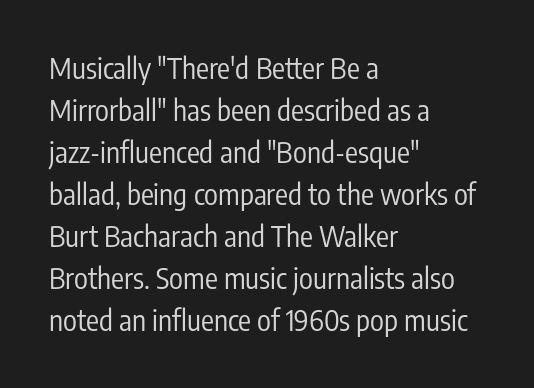
{"serif": "no", "italic": "no", "bold": "no", "weight": "regular", "width": "condensed", "stroke_contrast": "low", "x_height": "medium", "monospaced": "no", "underline": "no", "align": "left", "line_spacing": "normal", "line_spacing_ratio": 1.45, "letter_spacing": "normal", "letter_spacing_em": 0.0, "glyph_px": 29}
